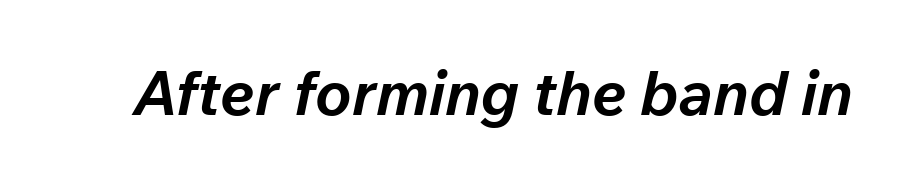
Q: Is the text bold? A: Yes.
Q: Is the text italic (slanted)? A: Yes, it leans right by about 12 degrees.
Q: Is the text underlined? A: No.
Q: Is the spacing between letters normal or unusually wide? A: Normal.
Q: Width (condensed, normal, or wide)? A: Normal.
Q: Stroke contrast? A: Low.
Q: x-height? A: Medium.
Q: Monospaced? A: No.
